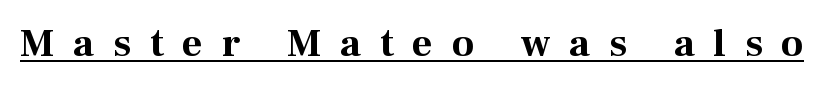
{"serif": "yes", "italic": "no", "bold": "yes", "weight": "bold", "width": "normal", "stroke_contrast": "medium", "x_height": "medium", "monospaced": "no", "underline": "yes", "letter_spacing": "wide", "letter_spacing_em": 0.47, "glyph_px": 40}
